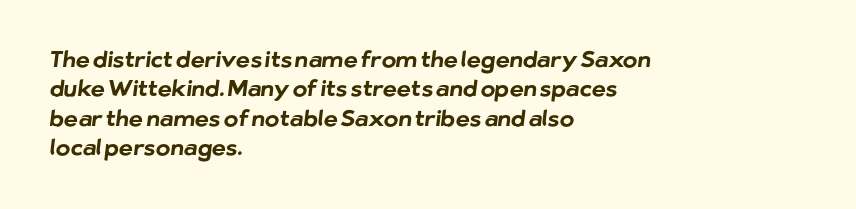
The image shows 22 px bold type; set left-aligned, normal line spacing (1.33x), normal letter spacing, not underlined.
